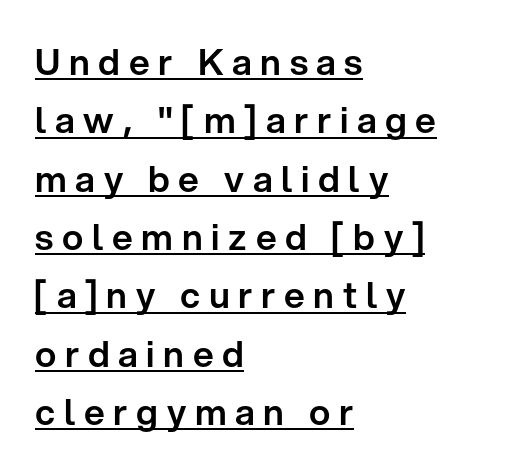
The image shows 36 px sans-serif type, upright; set left-aligned, normal line spacing (1.62x), unusually wide letter spacing (+0.24 em), underlined; low stroke contrast and a medium x-height.
